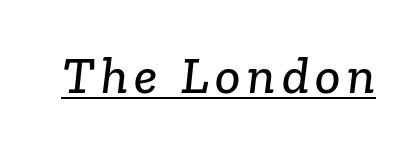
{"serif": "yes", "width": "normal", "stroke_contrast": "low", "x_height": "medium", "monospaced": "no", "underline": "yes", "glyph_px": 53}
